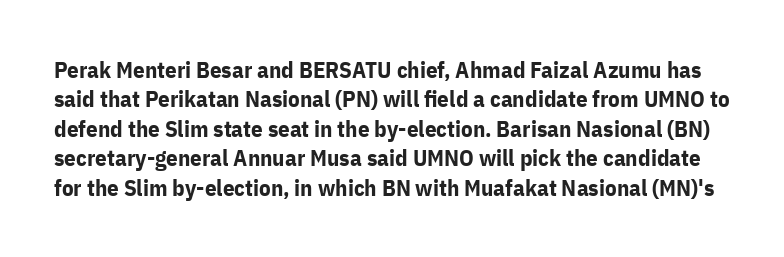
The image shows 23 px bold type, upright; set normal line spacing (1.28x), normal letter spacing, not underlined.
